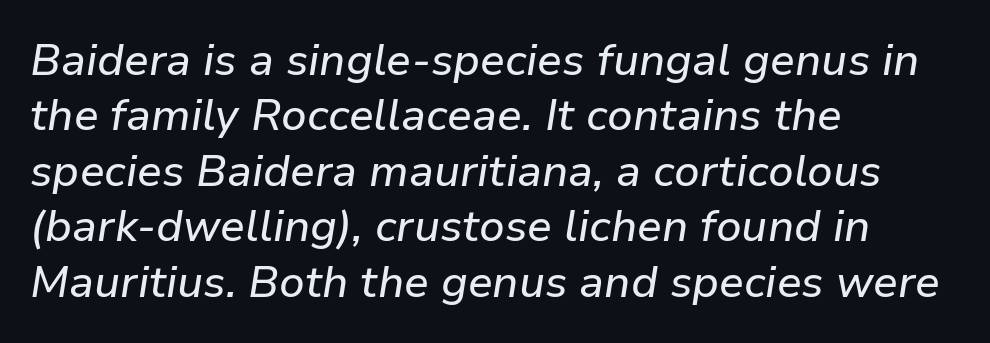
Q: Is the text italic (slanted)? A: Yes, it leans right by about 9 degrees.
Q: Is the text underlined? A: No.
Q: How is the paragraph aligned? A: Left-aligned.
Q: Is the spacing between letters normal or unusually wide? A: Normal.
Q: Is the spacing between lines tight, normal or loose? A: Normal.
Q: Width (condensed, normal, or wide)? A: Normal.
Q: Stroke contrast? A: Low.
Q: x-height? A: Medium.
Q: Monospaced? A: No.
